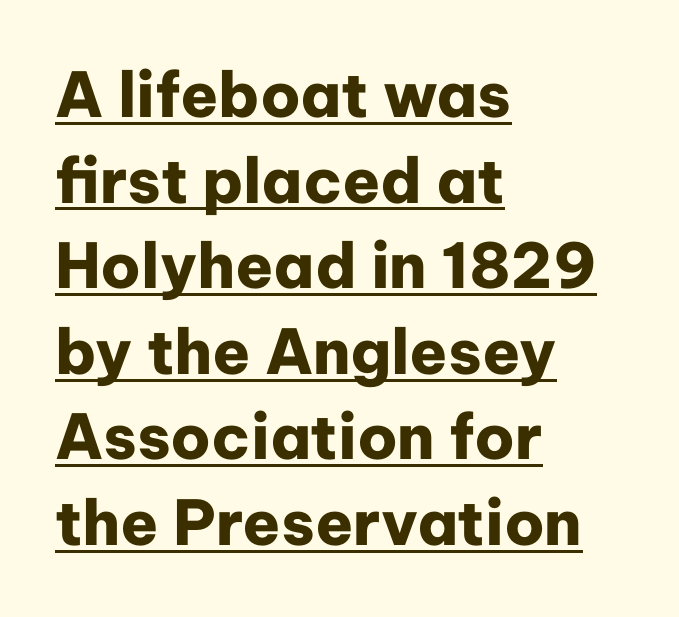
The image shows 62 px heavy sans-serif type, upright; set left-aligned, normal line spacing (1.38x), normal letter spacing, underlined; low stroke contrast and a medium x-height.
